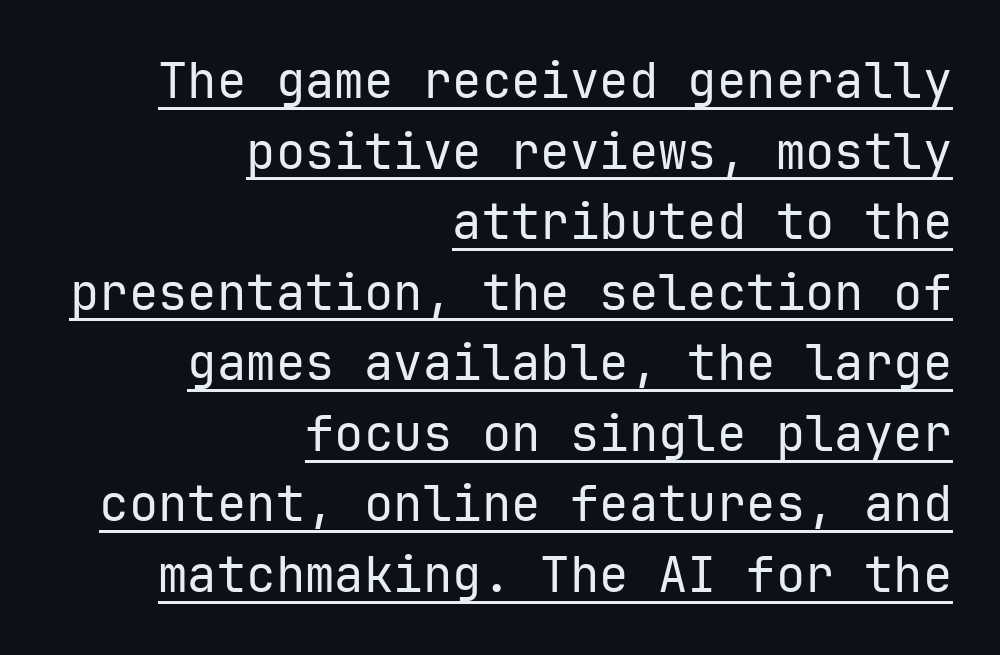
Q: Is the text bold? A: No.
Q: Is the text italic (slanted)? A: No, it is upright.
Q: Is the typeface a serif or a sans-serif typeface? A: Sans-serif.
Q: Is the text underlined? A: Yes.
Q: How is the paragraph aligned? A: Right-aligned.
Q: Is the spacing between letters normal or unusually wide? A: Normal.
Q: Is the spacing between lines tight, normal or loose? A: Normal.
Q: Width (condensed, normal, or wide)? A: Normal.
Q: Stroke contrast? A: Low.
Q: x-height? A: Medium.
Q: Monospaced? A: Yes.
